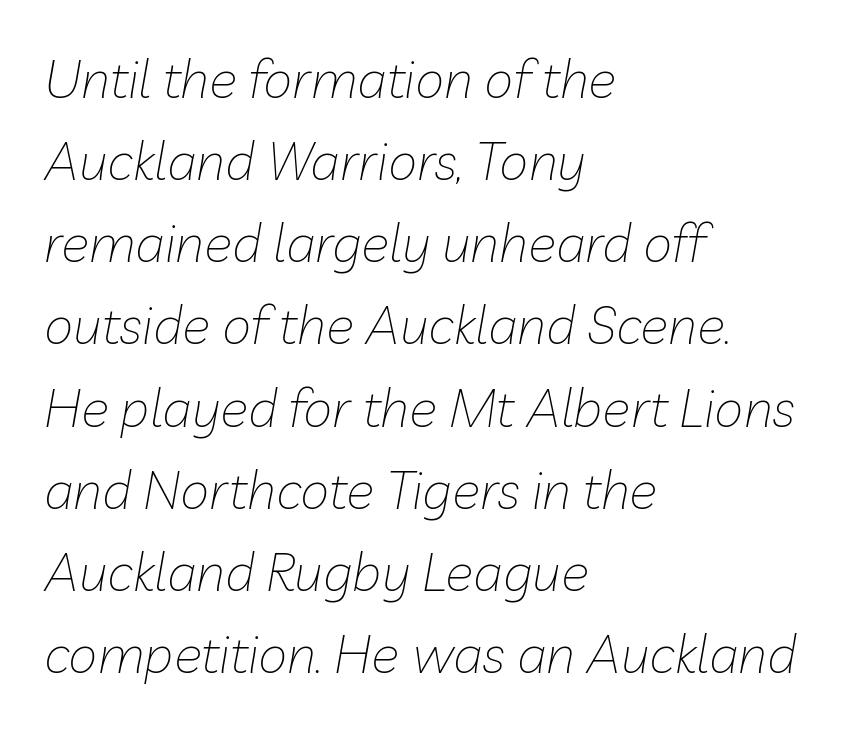
The typography opts for an oblique posture over an upright one. The rendering anchors every line to the left-hand side. Vertical stems look standard width or narrower in stroke. This rendering leaves character spacing at its baseline value. The zone under the glyphs is completely vacant.
